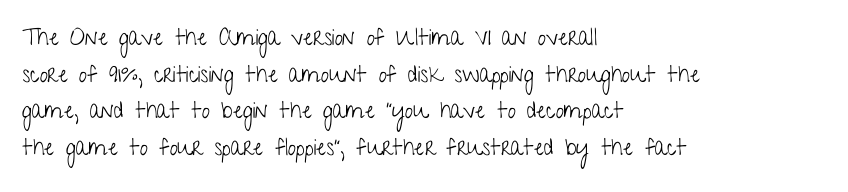
Notice how descenders clear the ascenders below comfortably — that's standard leading. Heft: none added — not bold. Posture: upright roman. The tracking reads as untouched default to a designer's eye. If you drew a ruler down the left edge, every line would touch it.
